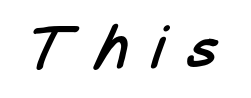
{"serif": "no", "bold": "no", "weight": "regular", "width": "condensed", "stroke_contrast": "low", "x_height": "medium", "monospaced": "no", "underline": "no", "letter_spacing": "wide", "letter_spacing_em": 0.41, "glyph_px": 60}
